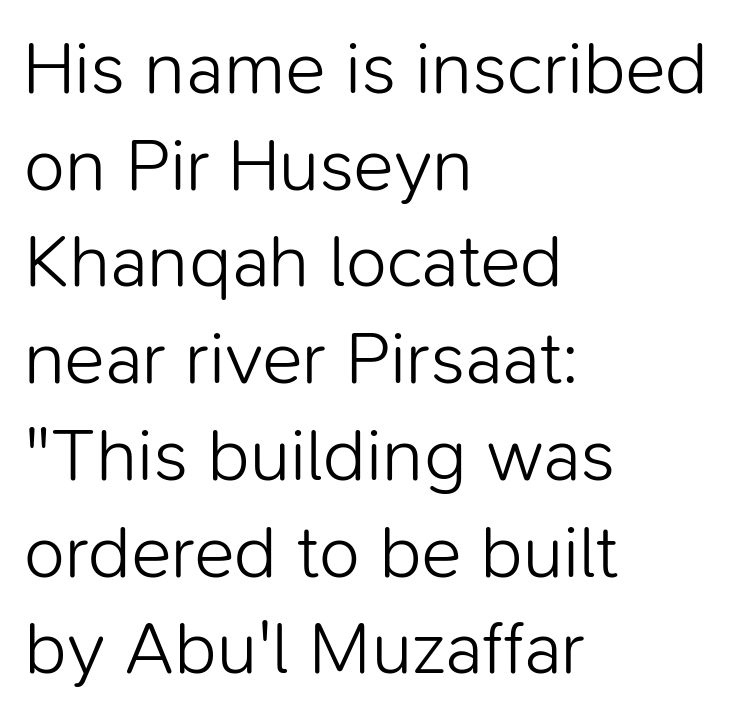
Vertical stems look standard width or narrower in stroke. A student would call this left alignment; a typographer would say flush left, rag right. In terms of leading, this rendering sits right in the middle. Any mark beneath the type? The region is blank. Letterform terminals end flat and unadorned throughout the passage. The face used here is proportionally spaced, like ordinary book or web type.
